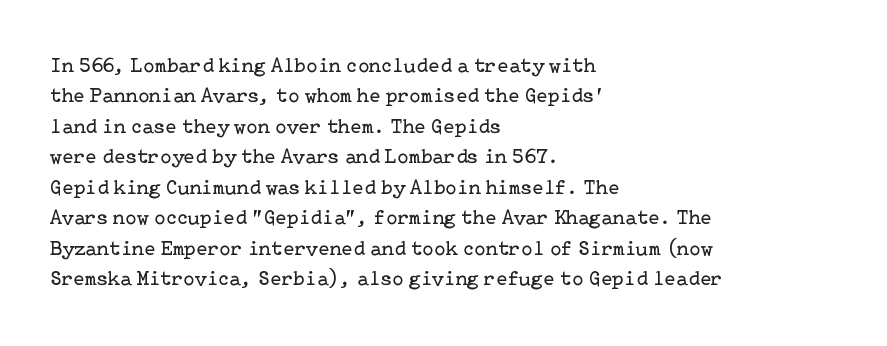
The image shows 21 px text type, upright; set left-aligned, normal line spacing (1.45x), normal letter spacing, not underlined.
